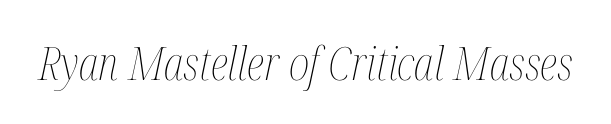
{"italic": "yes", "lean": "right", "slant_degrees": 12, "bold": "no", "weight": "thin", "width": "condensed", "stroke_contrast": "medium", "x_height": "medium", "monospaced": "no", "underline": "no", "letter_spacing": "normal", "letter_spacing_em": 0.0, "glyph_px": 46}
